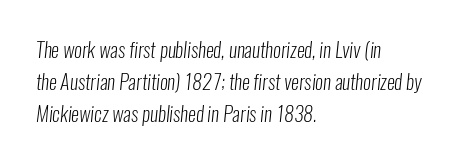
The image shows 20 px text type; set left-aligned, normal line spacing (1.6x), normal letter spacing, not underlined.
